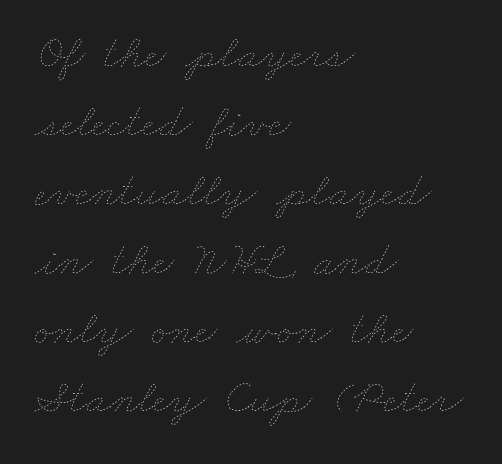
{"bold": "no", "weight": "thin", "width": "wide", "stroke_contrast": "low", "x_height": "small", "monospaced": "no", "underline": "no", "align": "left", "line_spacing": "normal", "line_spacing_ratio": 1.47, "letter_spacing": "normal", "letter_spacing_em": 0.0, "glyph_px": 47}
